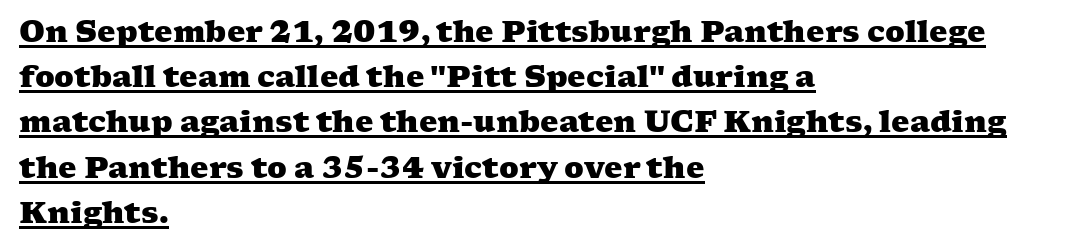
{"serif": "yes", "bold": "yes", "weight": "heavy", "width": "wide", "stroke_contrast": "medium", "x_height": "medium", "monospaced": "no", "underline": "yes", "align": "left", "line_spacing": "normal", "line_spacing_ratio": 1.56, "letter_spacing": "normal", "letter_spacing_em": 0.0, "glyph_px": 29}
